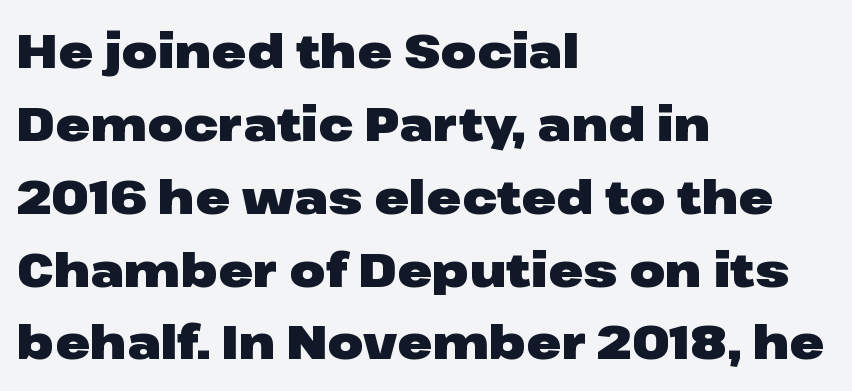
Q: Is the text bold? A: Yes.
Q: Is the text italic (slanted)? A: No, it is upright.
Q: Is the typeface a serif or a sans-serif typeface? A: Sans-serif.
Q: Is the text underlined? A: No.
Q: How is the paragraph aligned? A: Left-aligned.
Q: Is the spacing between letters normal or unusually wide? A: Normal.
Q: Is the spacing between lines tight, normal or loose? A: Normal.
Q: Width (condensed, normal, or wide)? A: Wide.
Q: Stroke contrast? A: Low.
Q: x-height? A: Medium.
Q: Monospaced? A: No.
